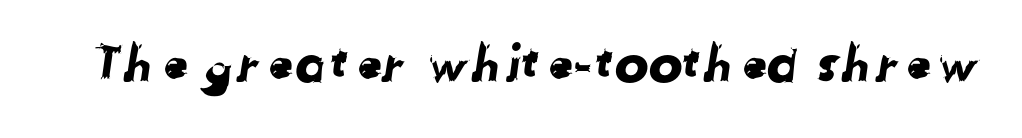
The image shows 51 px sans-serif type; set normal letter spacing, not underlined; low stroke contrast and a medium x-height.
